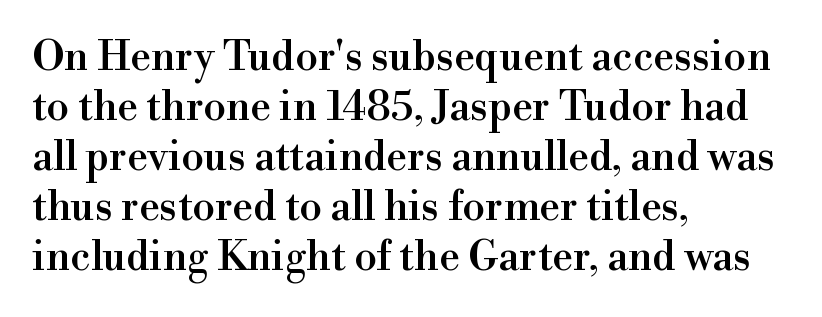
These lines are composed in type with serifs. Left-aligned paragraph, ragged on the right. Is this a fixed-width face? No — the glyphs have proportional, varying widths. The words here are not underlined.
